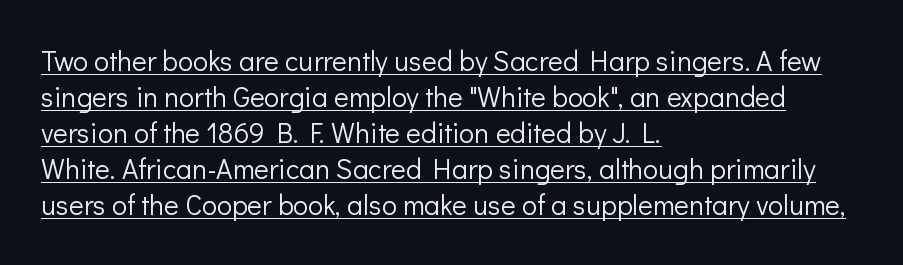
The image shows 28 px light sans-serif type, upright; set left-aligned, normal line spacing (1.29x), normal letter spacing, underlined; low stroke contrast and a medium x-height.
